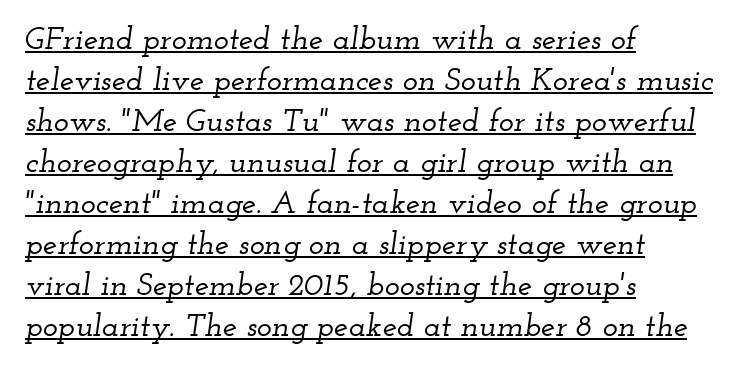
{"serif": "yes", "italic": "yes", "lean": "right", "slant_degrees": 12, "width": "wide", "stroke_contrast": "low", "x_height": "small", "monospaced": "no", "underline": "yes", "align": "left", "line_spacing": "normal", "line_spacing_ratio": 1.28, "letter_spacing": "normal", "letter_spacing_em": 0.0, "glyph_px": 32}
